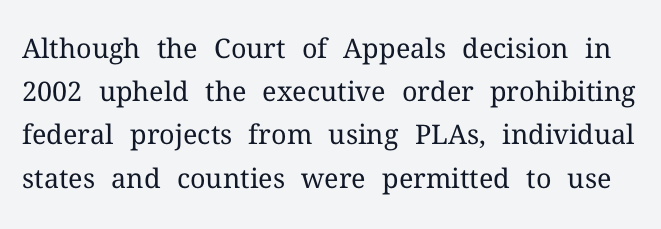
{"italic": "no", "bold": "no", "underline": "no", "line_spacing": "normal", "line_spacing_ratio": 1.6, "letter_spacing": "normal", "letter_spacing_em": 0.0, "glyph_px": 27}
